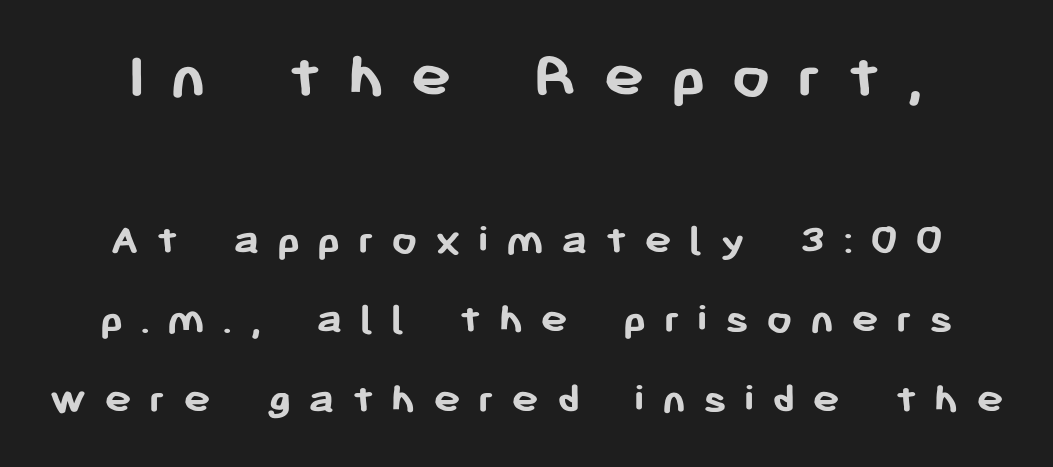
{"serif": "no", "italic": "no", "bold": "yes", "weight": "semibold", "width": "normal", "stroke_contrast": "low", "x_height": "medium", "monospaced": "no", "underline": "no", "line_spacing_ratio": 1.73, "letter_spacing": "wide", "letter_spacing_em": 0.37, "larger_block": "first", "size_ratio": 1.5, "glyph_px": 69}
